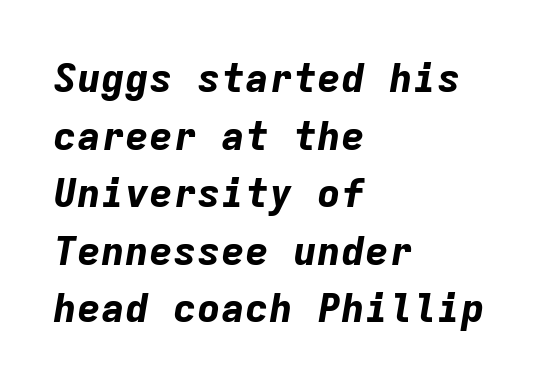
The image shows 40 px bold type, italic (leaning right), monospaced; set left-aligned, normal line spacing (1.44x), normal letter spacing, not underlined; low stroke contrast and a medium x-height.
